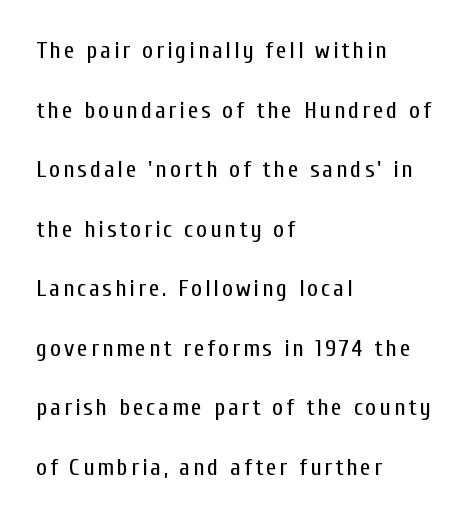
Notice how the passage keeps a crisp vertical edge on the left only. Quick note: not italic, upright. A clean baseline with only descenders dipping below it. Bold? No — there's no thickening of the strokes. What's the leading like? Stretched, with rows far apart.
